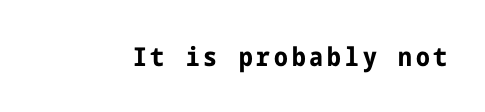
Q: Is the text bold? A: Yes.
Q: Is the text italic (slanted)? A: No, it is upright.
Q: Is the text underlined? A: No.
